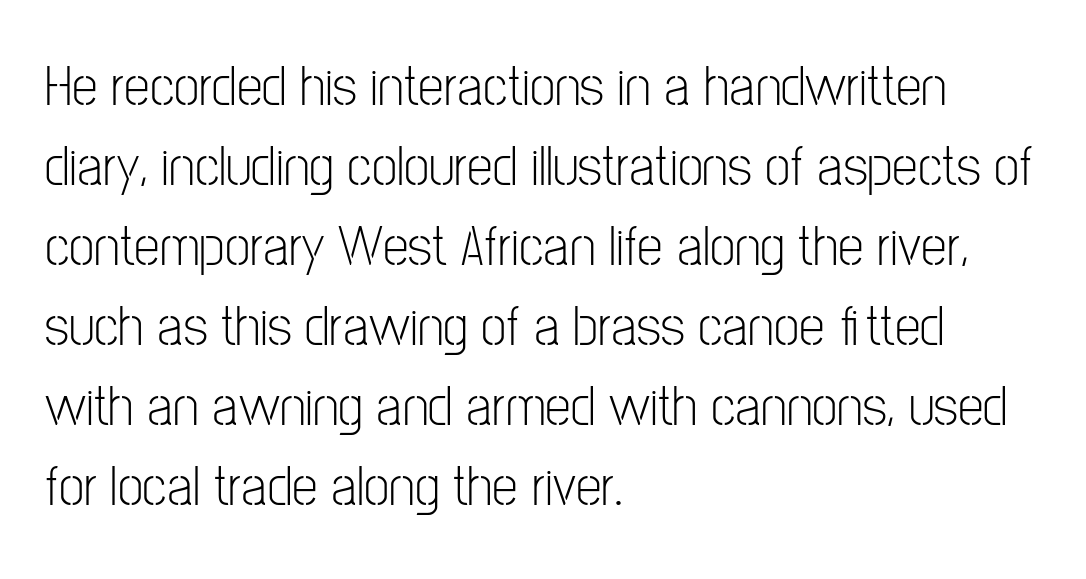
The image shows 58 px light, condensed sans-serif type, upright; set left-aligned, normal line spacing (1.38x), normal letter spacing, not underlined; low stroke contrast and a medium x-height.
